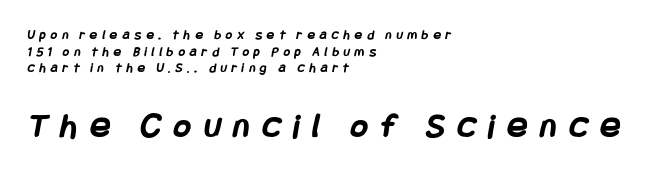
The image shows 37 px semibold, condensed sans-serif type; set left-aligned, line spacing 1.19x, unusually wide letter spacing (+0.35 em), not underlined; the second (bottom) block is 2.64x larger; low stroke contrast and a large x-height.
